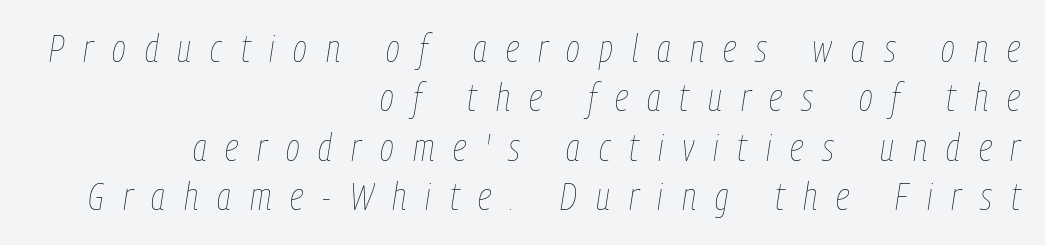
Q: Is the text bold? A: No.
Q: Is the text italic (slanted)? A: Yes, it leans right by about 9 degrees.
Q: Is the text underlined? A: No.
Q: How is the paragraph aligned? A: Right-aligned.
Q: Is the spacing between letters normal or unusually wide? A: Unusually wide.
Q: Is the spacing between lines tight, normal or loose? A: Normal.
Q: Width (condensed, normal, or wide)? A: Condensed.
Q: Stroke contrast? A: Low.
Q: x-height? A: Medium.
Q: Monospaced? A: No.
